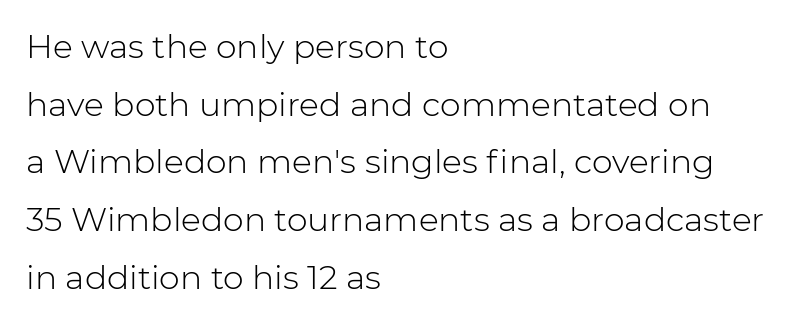
Q: Is the text bold? A: No.
Q: Is the text italic (slanted)? A: No, it is upright.
Q: Is the typeface a serif or a sans-serif typeface? A: Sans-serif.
Q: Is the text underlined? A: No.
Q: How is the paragraph aligned? A: Left-aligned.
Q: Is the spacing between letters normal or unusually wide? A: Normal.
Q: Width (condensed, normal, or wide)? A: Normal.
Q: Stroke contrast? A: Low.
Q: x-height? A: Medium.
Q: Monospaced? A: No.
